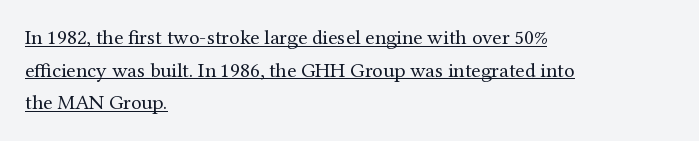
{"italic": "no", "bold": "no", "underline": "yes", "align": "left", "line_spacing": "normal", "line_spacing_ratio": 1.55, "letter_spacing": "normal", "letter_spacing_em": 0.0, "glyph_px": 21}
